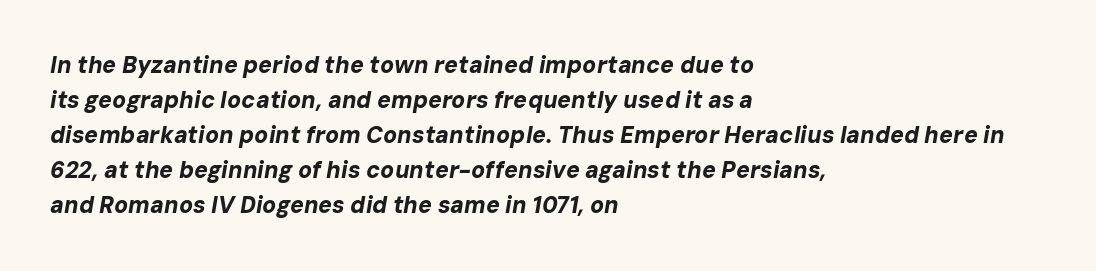
The image shows 23 px bold type, italic (leaning right); set left-aligned, normal line spacing (1.52x), normal letter spacing, not underlined.
